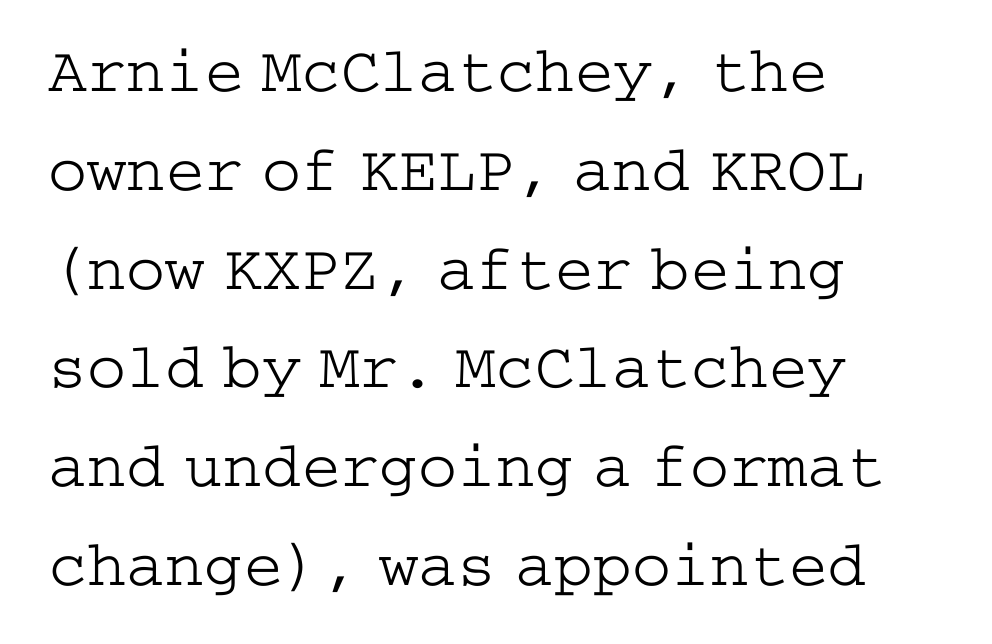
Ink coverage per letter is moderate at most. The rendering shows small feet on the letterforms — a serif design. This is the regular roman posture of the typeface. Quick note: underline off. The gaps between neighbouring characters are ordinary and unremarkable.
